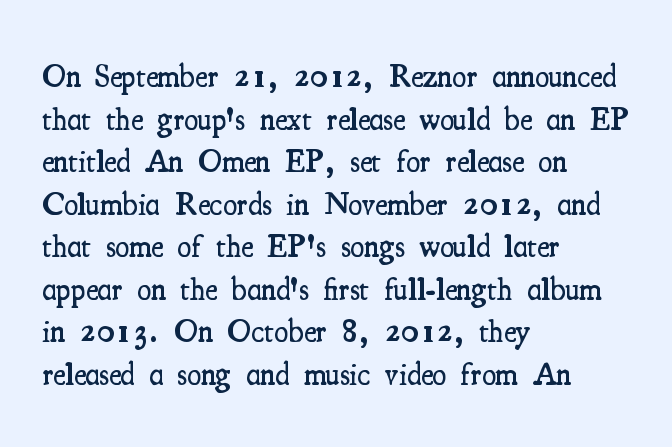
The specimen reads as upright at a glance. Character widths vary here, with narrow letters taking less room than wide ones. This rendering employs a face with finishing strokes, i.e., a serif. Each word holds together tightly as a unit, with standard inter-letter gaps. Summary of weight: moderately heavy, a semibold. A clean baseline with only descenders dipping below it.
